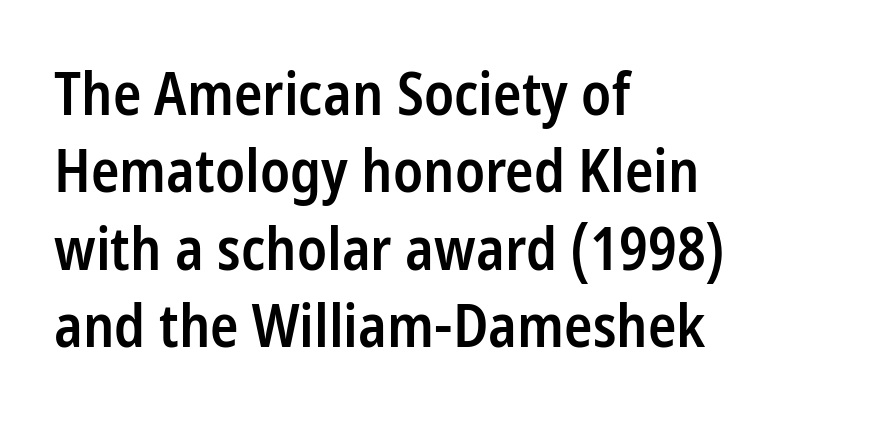
The image shows 59 px semibold, condensed sans-serif type, upright; set left-aligned, normal line spacing (1.31x), normal letter spacing, not underlined; low stroke contrast and a medium x-height.
